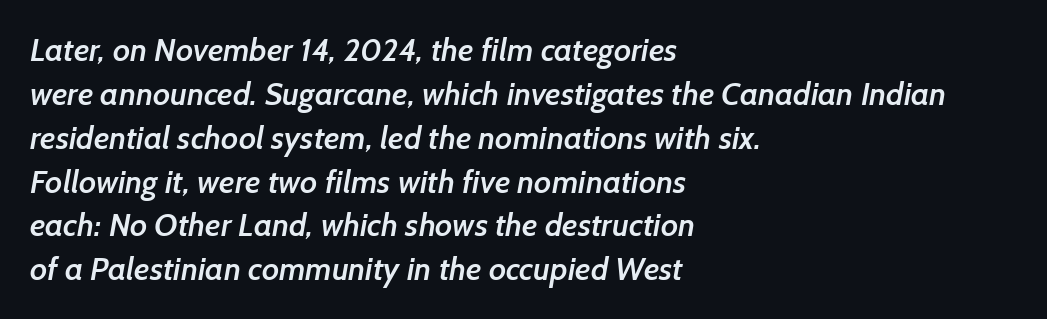
{"serif": "no", "bold": "semi", "weight": "semibold", "width": "normal", "stroke_contrast": "low", "x_height": "medium", "monospaced": "no", "underline": "no", "align": "left", "line_spacing": "normal", "line_spacing_ratio": 1.37, "letter_spacing": "normal", "letter_spacing_em": 0.0, "glyph_px": 32}
